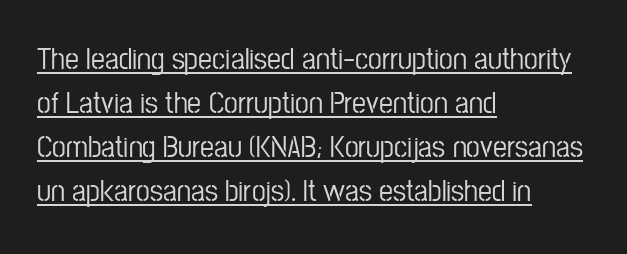
The image shows 31 px condensed sans-serif type, upright; set left-aligned, normal line spacing (1.42x), normal letter spacing, underlined; low stroke contrast and a medium x-height.
